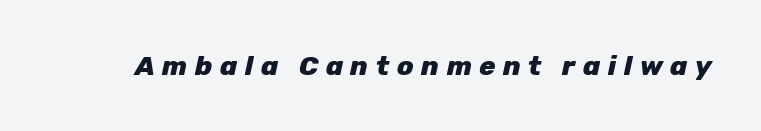
{"italic": "yes", "lean": "right", "slant_degrees": 12, "bold": "yes", "underline": "no", "letter_spacing": "wide", "letter_spacing_em": 0.28, "glyph_px": 27}
